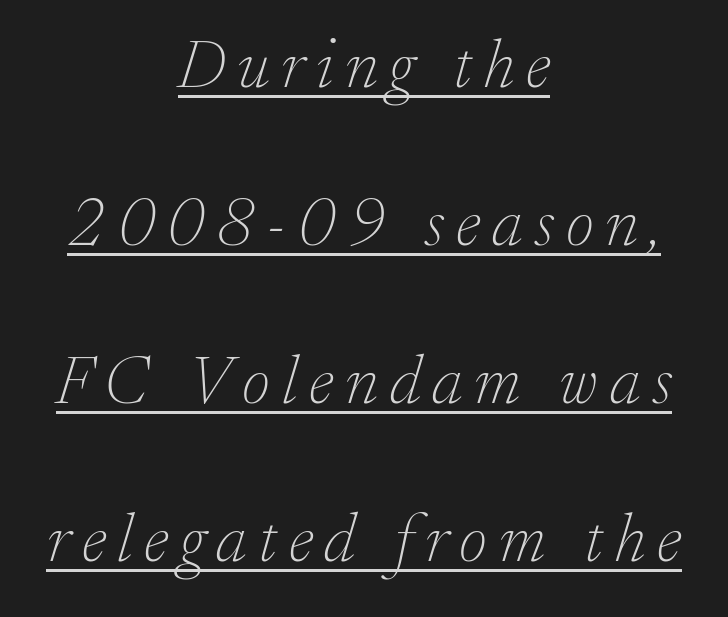
Q: Is the text bold? A: No.
Q: Is the text italic (slanted)? A: Yes, it leans right by about 17 degrees.
Q: Is the typeface a serif or a sans-serif typeface? A: Serif.
Q: Is the text underlined? A: Yes.
Q: How is the paragraph aligned? A: Centered.
Q: Is the spacing between lines tight, normal or loose? A: Loose.
Q: Width (condensed, normal, or wide)? A: Normal.
Q: Stroke contrast? A: Low.
Q: x-height? A: Small.
Q: Monospaced? A: No.
